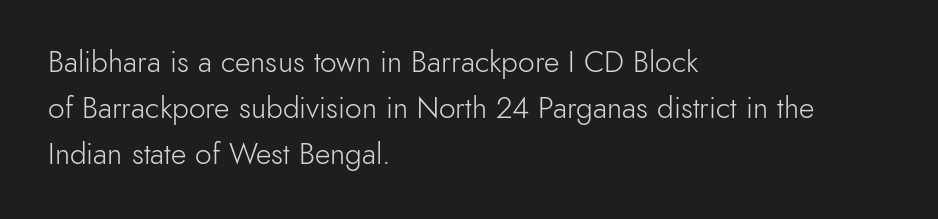
The image shows 30 px light sans-serif type, upright; set left-aligned, normal line spacing (1.54x), normal letter spacing, not underlined; a small x-height.
